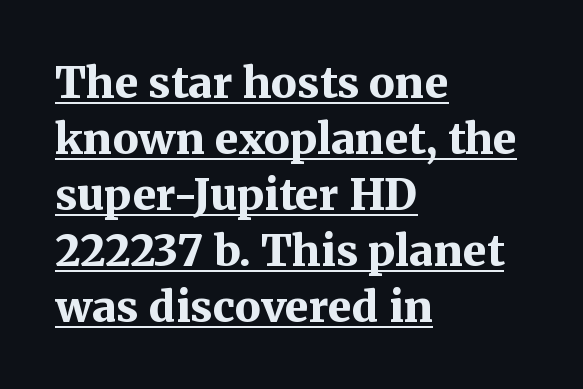
Q: Is the text bold? A: Yes.
Q: Is the text italic (slanted)? A: No, it is upright.
Q: Is the typeface a serif or a sans-serif typeface? A: Serif.
Q: Is the text underlined? A: Yes.
Q: How is the paragraph aligned? A: Left-aligned.
Q: Is the spacing between letters normal or unusually wide? A: Normal.
Q: Is the spacing between lines tight, normal or loose? A: Normal.
Q: Width (condensed, normal, or wide)? A: Normal.
Q: Stroke contrast? A: Medium.
Q: x-height? A: Medium.
Q: Monospaced? A: No.
